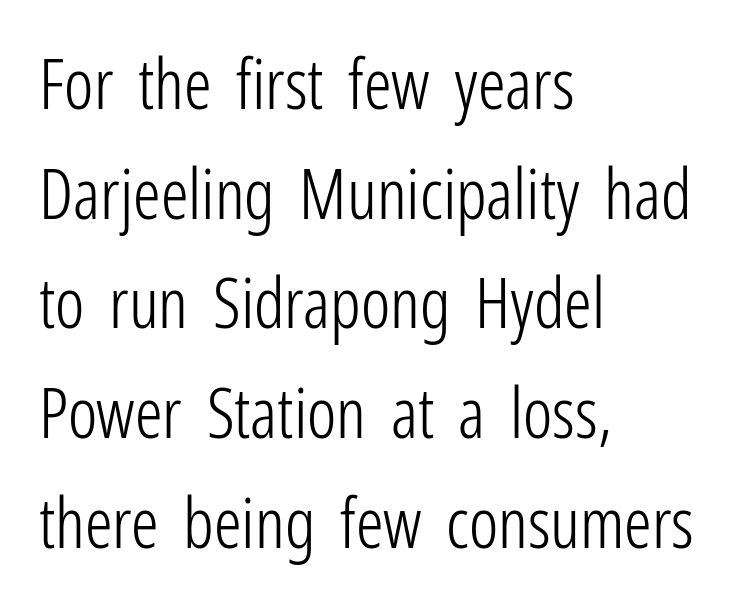
What stands out about the letter spacing? Nothing — it is the standard amount. Compared with a typical body face, this is equally light or lighter still. The space beneath each line is pristine and unruled. Spacing verdict: proportional, widths tailored to each character.
